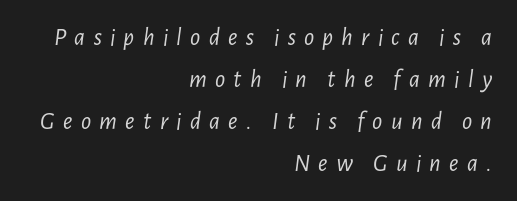
{"italic": "yes", "lean": "right", "slant_degrees": 7, "bold": "no", "underline": "no", "align": "right", "line_spacing": "normal", "line_spacing_ratio": 1.68, "letter_spacing": "wide", "letter_spacing_em": 0.33, "glyph_px": 25}
